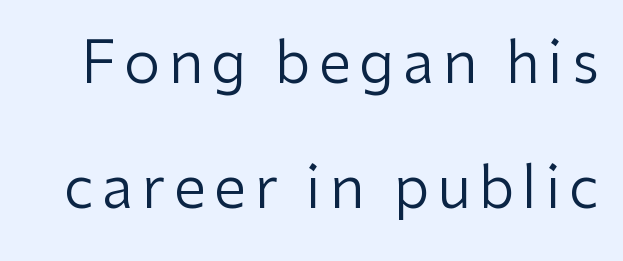
You can tell it's not italic because the verticals are truly vertical. Vertical spacing — loose. The passage shown is not bold in any degree. The face used here is a sans, in the tradition of grotesques and geometrics. Letters rest on an invisible, unmarked baseline. This sample has the flowing, uneven cadence of proportional lettering.
